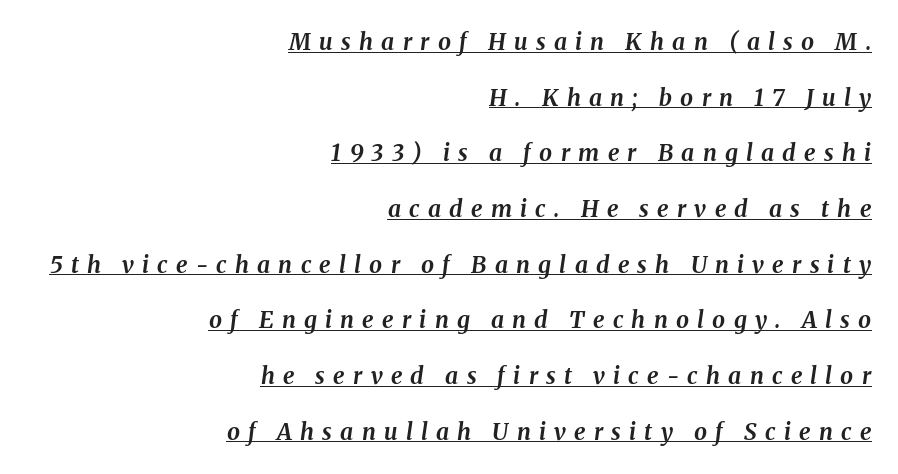
The image shows 23 px bold type, italic (leaning right); set right-aligned, loose line spacing (2.42x), unusually wide letter spacing (+0.36 em), underlined.
